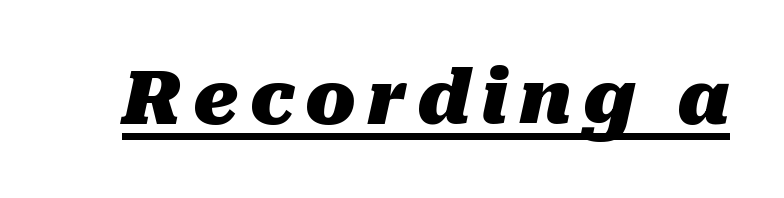
The image shows 74 px heavy type, italic (leaning right); set underlined; medium stroke contrast and a medium x-height.
